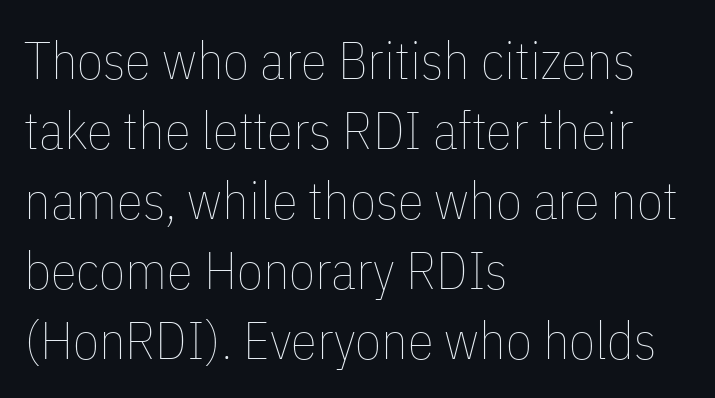
The image shows 53 px thin, condensed type, upright; set left-aligned, normal line spacing (1.32x), normal letter spacing, not underlined; low stroke contrast and a medium x-height.
